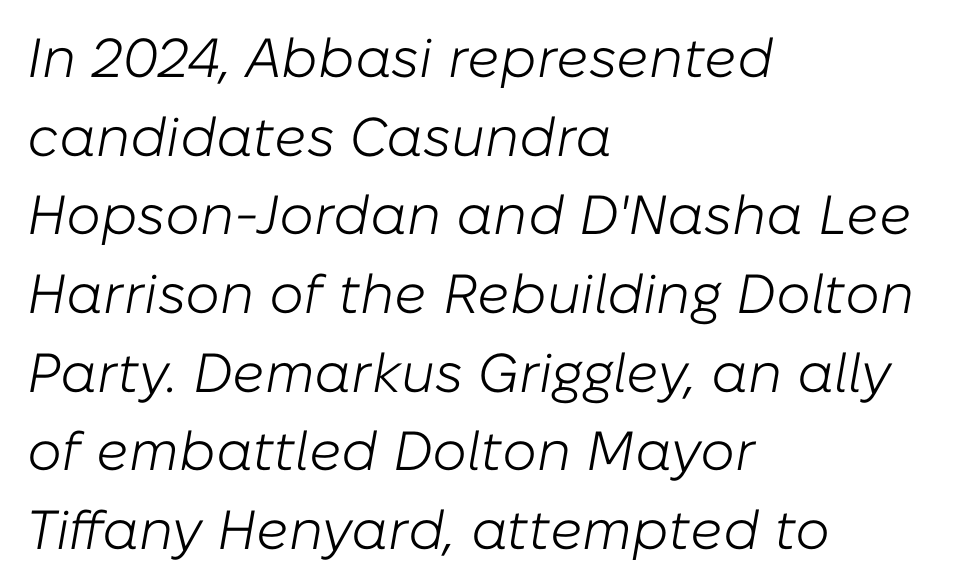
{"italic": "yes", "lean": "right", "slant_degrees": 10, "bold": "no", "weight": "light", "width": "normal", "stroke_contrast": "low", "x_height": "medium", "monospaced": "no", "underline": "no", "align": "left", "line_spacing": "normal", "line_spacing_ratio": 1.43, "letter_spacing": "normal", "letter_spacing_em": 0.0, "glyph_px": 55}
